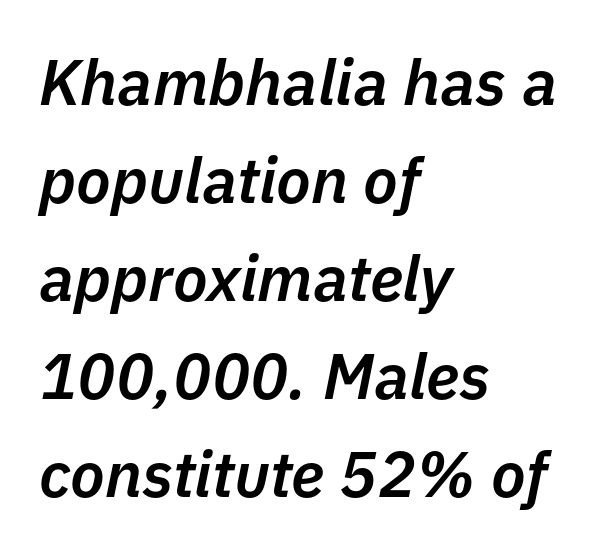
{"italic": "yes", "lean": "right", "slant_degrees": 11, "bold": "semi", "weight": "semibold", "width": "normal", "stroke_contrast": "low", "x_height": "medium", "monospaced": "no", "underline": "no", "align": "left", "line_spacing": "normal", "line_spacing_ratio": 1.53, "letter_spacing": "normal", "letter_spacing_em": 0.0, "glyph_px": 64}
